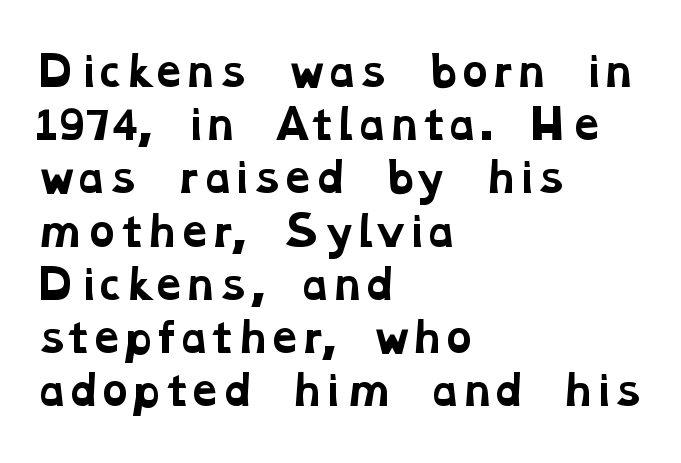
{"serif": "yes", "bold": "yes", "weight": "bold", "width": "wide", "stroke_contrast": "low", "x_height": "medium", "monospaced": "no", "underline": "no", "align": "left", "line_spacing": "normal", "line_spacing_ratio": 1.33, "letter_spacing": "normal", "letter_spacing_em": 0.0, "glyph_px": 40}
